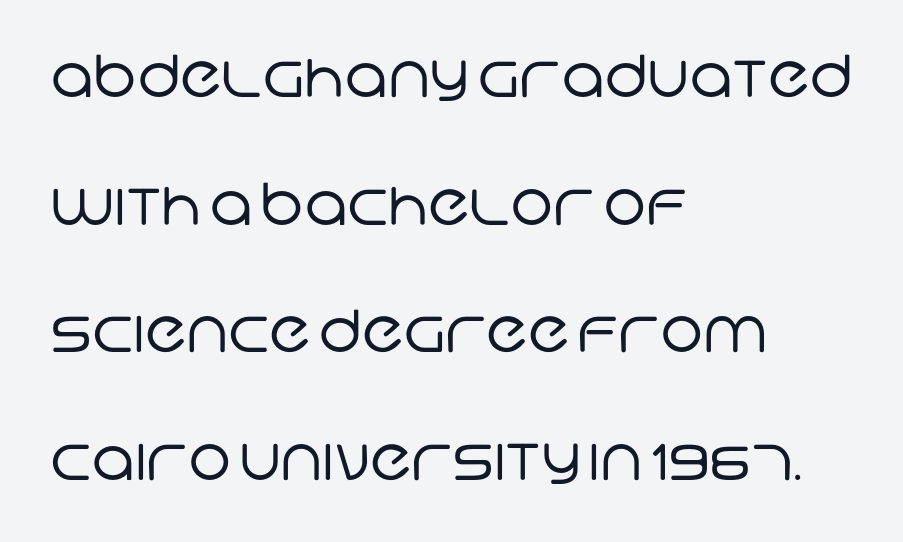
Q: Is the text bold? A: No.
Q: Is the typeface a serif or a sans-serif typeface? A: Sans-serif.
Q: Is the text underlined? A: No.
Q: How is the paragraph aligned? A: Left-aligned.
Q: Is the spacing between letters normal or unusually wide? A: Normal.
Q: Is the spacing between lines tight, normal or loose? A: Loose.
Q: Width (condensed, normal, or wide)? A: Normal.
Q: Stroke contrast? A: Low.
Q: x-height? A: Large.
Q: Monospaced? A: No.
